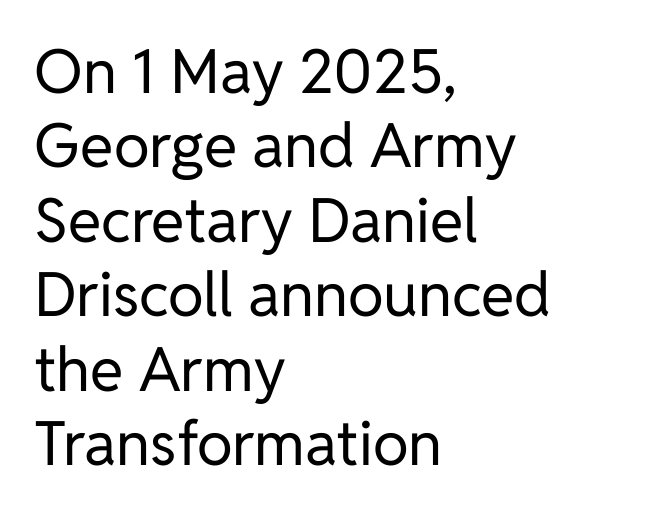
{"serif": "no", "italic": "no", "bold": "no", "weight": "regular", "width": "normal", "stroke_contrast": "low", "x_height": "medium", "monospaced": "no", "underline": "no", "align": "left", "line_spacing_ratio": 1.22, "letter_spacing": "normal", "letter_spacing_em": 0.0, "glyph_px": 61}
